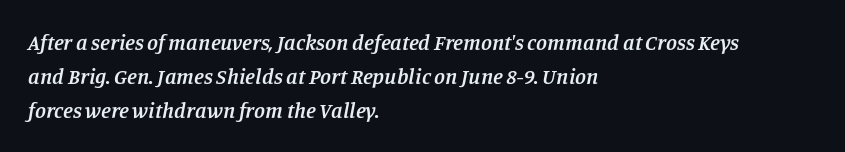
You can tell it's italic because the verticals aren't actually vertical. Short note: letters normally spaced. These lines carry some extra weight — a demibold, not a full bold. Lines of text with bare space underneath. Does the leading feel generous? No, just average.
